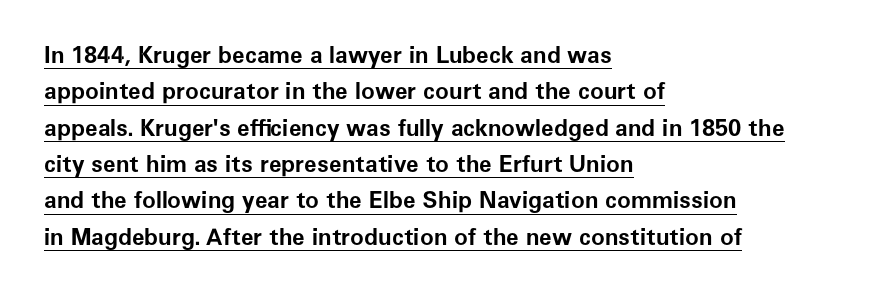
Honestly, the letter spacing is just normal — you wouldn't notice it. A dark, heavy texture on the line: the type is bold. A typesetter would call this leading conventional body-copy spacing. It's the straight-up-and-down kind of type. Horizontally, the lines are justified to the leading edge only.
